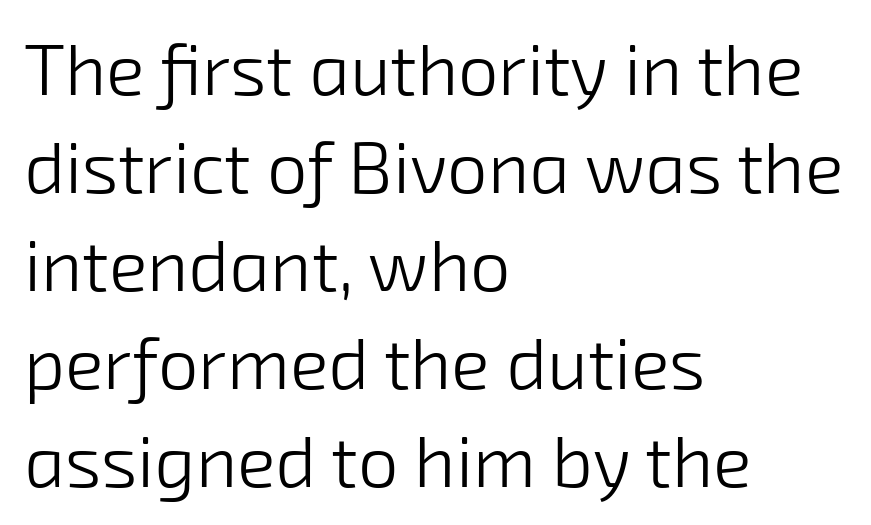
The image shows 72 px light sans-serif type; set left-aligned, normal line spacing (1.36x), normal letter spacing, not underlined; low stroke contrast and a medium x-height.
